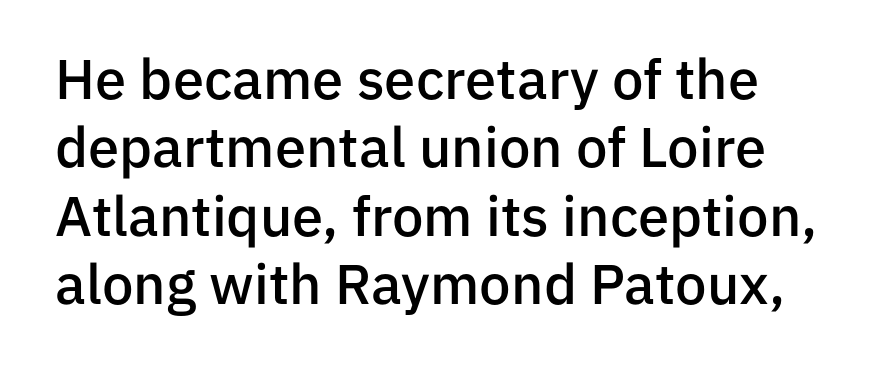
The image shows 56 px semibold sans-serif type, upright; set left-aligned, line spacing 1.22x, normal letter spacing, not underlined; low stroke contrast and a medium x-height.
